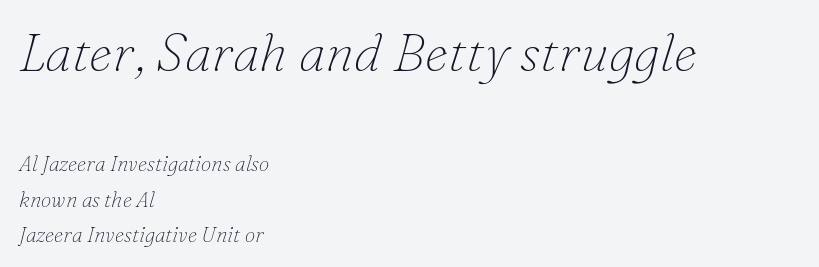
{"serif": "yes", "italic": "yes", "lean": "right", "slant_degrees": 16, "bold": "no", "weight": "thin", "width": "normal", "stroke_contrast": "low", "x_height": "small", "monospaced": "no", "underline": "no", "align": "left", "line_spacing": "normal", "line_spacing_ratio": 1.68, "letter_spacing": "normal", "letter_spacing_em": 0.0, "larger_block": "first", "size_ratio": 2.52, "glyph_px": 53}
